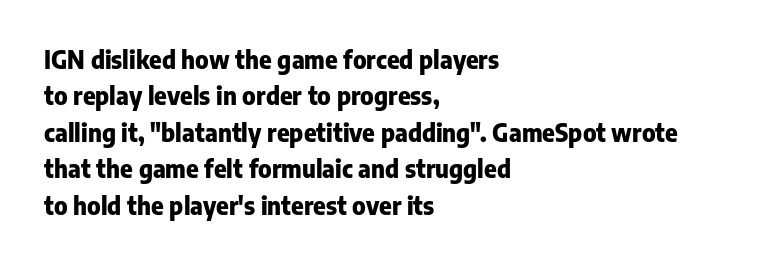
Q: Is the text bold? A: Yes.
Q: Is the text italic (slanted)? A: No, it is upright.
Q: Is the text underlined? A: No.
Q: How is the paragraph aligned? A: Left-aligned.
Q: Is the spacing between letters normal or unusually wide? A: Normal.
Q: Is the spacing between lines tight, normal or loose? A: Normal.
